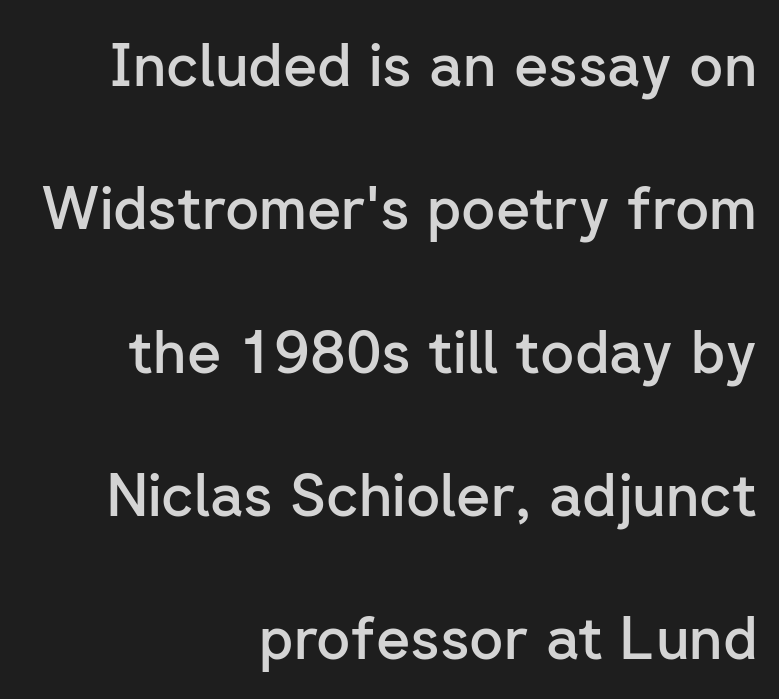
Q: Is the text bold? A: Semi-bold.
Q: Is the text italic (slanted)? A: No, it is upright.
Q: Is the typeface a serif or a sans-serif typeface? A: Sans-serif.
Q: Is the text underlined? A: No.
Q: How is the paragraph aligned? A: Right-aligned.
Q: Is the spacing between letters normal or unusually wide? A: Normal.
Q: Is the spacing between lines tight, normal or loose? A: Loose.
Q: Width (condensed, normal, or wide)? A: Normal.
Q: Stroke contrast? A: Low.
Q: x-height? A: Medium.
Q: Monospaced? A: No.
